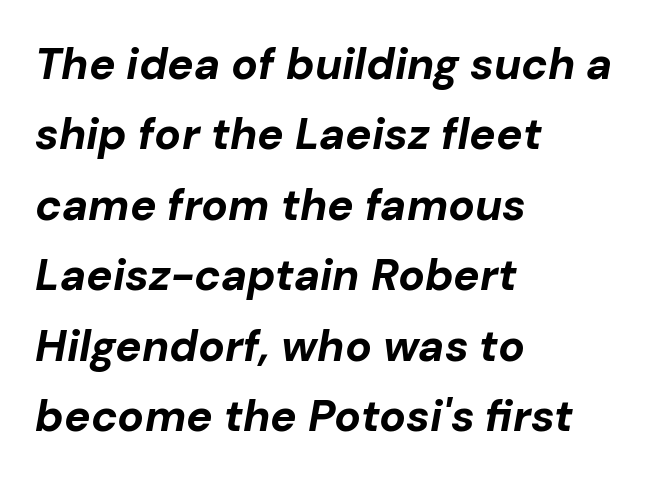
Glyph-to-glyph distance matches everyday printed text. Do the characters align in a grid? No, the font is proportional. Visually the block forms a straight wall on the left and a jagged coastline on the right. Glance below the letters and you will spot only blank space. Slanted lettering throughout.
